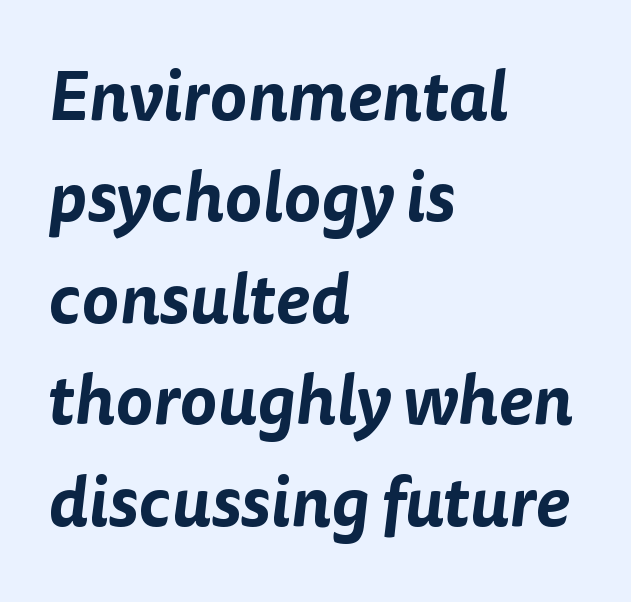
{"serif": "no", "width": "normal", "stroke_contrast": "low", "x_height": "medium", "monospaced": "no", "underline": "no", "align": "left", "line_spacing": "normal", "line_spacing_ratio": 1.45, "letter_spacing": "normal", "letter_spacing_em": 0.0, "glyph_px": 70}
